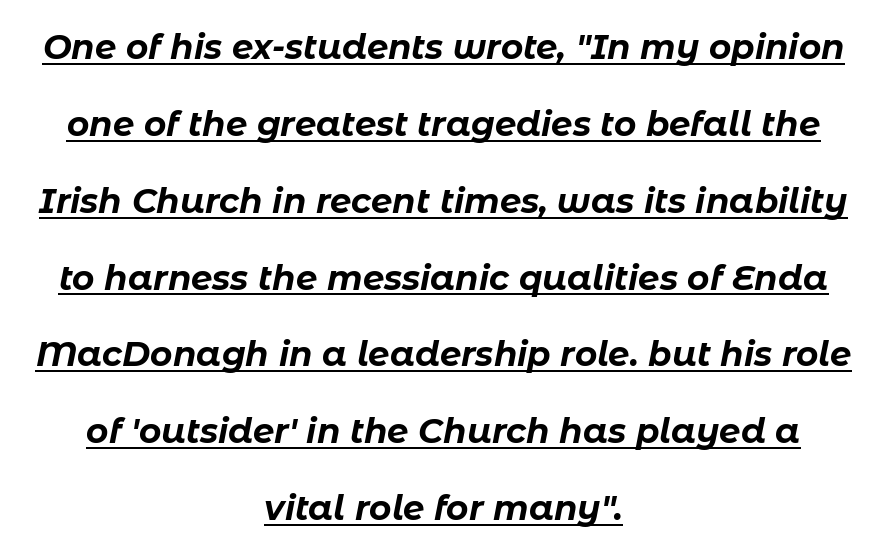
The words here are underlined. Weight check: bold — yes, fully. The letterforms sit shoulder to shoulder at normal distance. The designer dialed line spacing up above the default. Both edges are ragged and mirror each other, which tells us the setting is centered.
